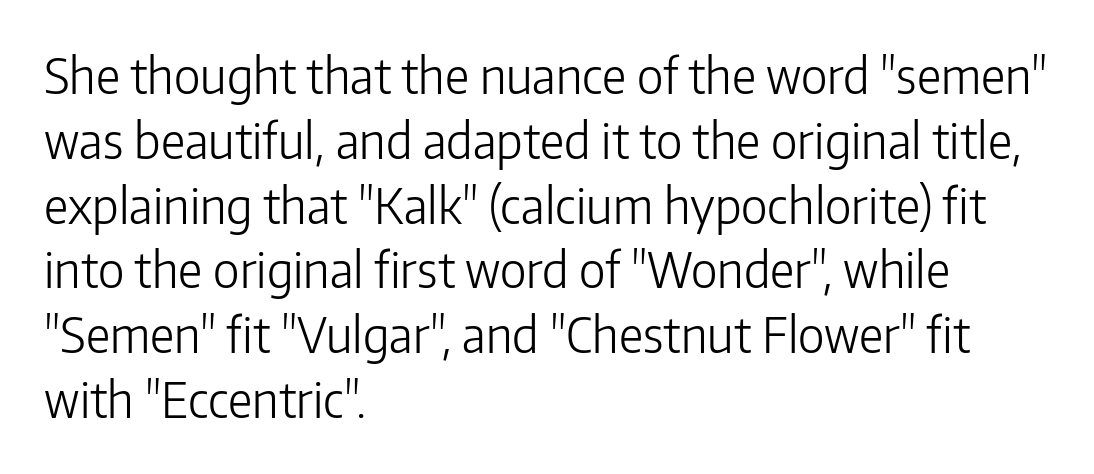
{"serif": "no", "italic": "no", "bold": "no", "weight": "light", "width": "normal", "stroke_contrast": "low", "x_height": "medium", "monospaced": "no", "underline": "no", "align": "left", "line_spacing": "normal", "line_spacing_ratio": 1.35, "letter_spacing": "normal", "letter_spacing_em": 0.0, "glyph_px": 48}
